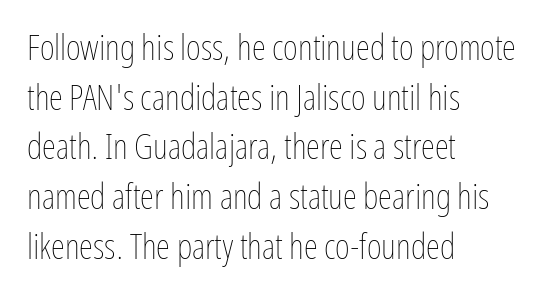
{"italic": "no", "bold": "no", "weight": "thin", "width": "condensed", "stroke_contrast": "low", "x_height": "medium", "monospaced": "no", "underline": "no", "align": "left", "line_spacing": "normal", "line_spacing_ratio": 1.38, "letter_spacing": "normal", "letter_spacing_em": 0.0, "glyph_px": 36}
